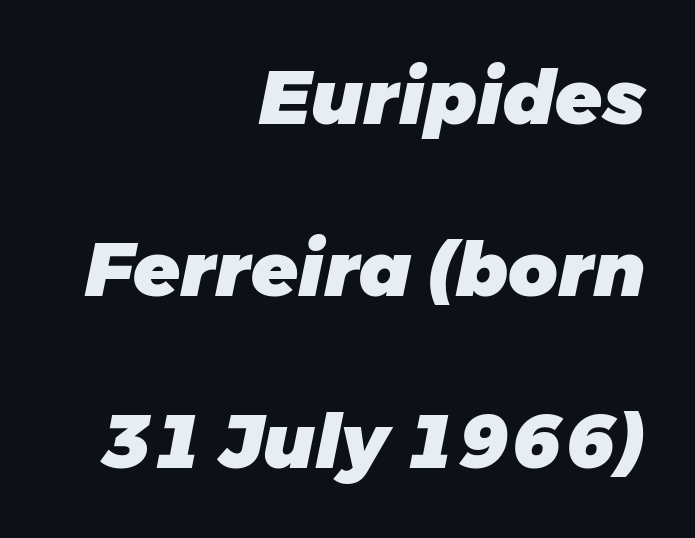
{"italic": "yes", "lean": "right", "slant_degrees": 11, "bold": "yes", "weight": "heavy", "width": "normal", "stroke_contrast": "low", "x_height": "medium", "monospaced": "no", "underline": "no", "align": "right", "line_spacing": "loose", "line_spacing_ratio": 2.26, "letter_spacing": "normal", "letter_spacing_em": 0.0, "glyph_px": 76}
